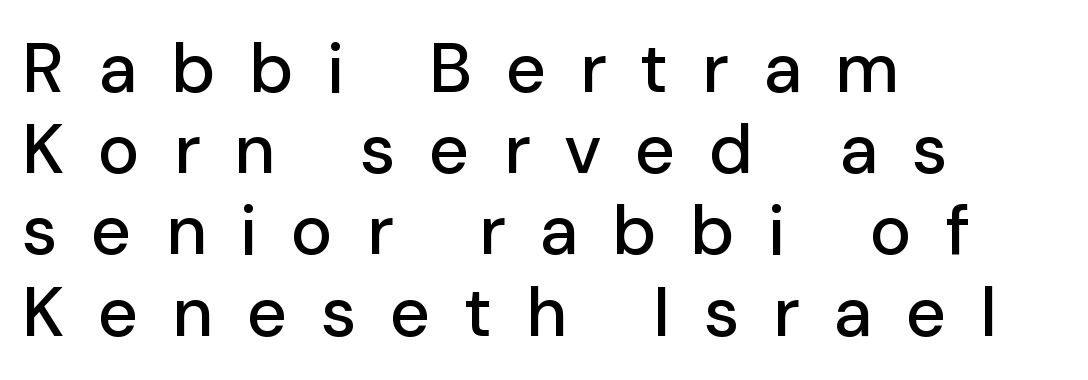
Q: Is the text italic (slanted)? A: No, it is upright.
Q: Is the typeface a serif or a sans-serif typeface? A: Sans-serif.
Q: Is the text underlined? A: No.
Q: How is the paragraph aligned? A: Left-aligned.
Q: Is the spacing between letters normal or unusually wide? A: Unusually wide.
Q: Width (condensed, normal, or wide)? A: Normal.
Q: Stroke contrast? A: Low.
Q: x-height? A: Medium.
Q: Monospaced? A: No.
